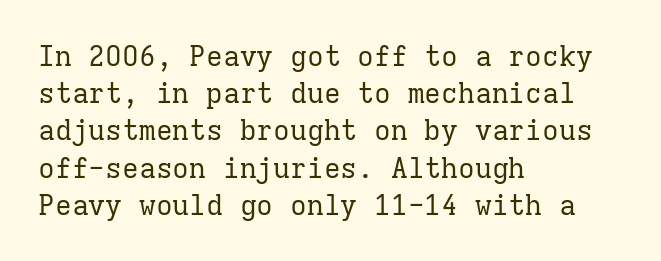
This sample keeps an unexceptional amount of space between lines. Stem width sits at or under what a default text font uses. Each letter, wide or thin by design, is forced into the same width here. Rendered with straight, roman letterforms.
